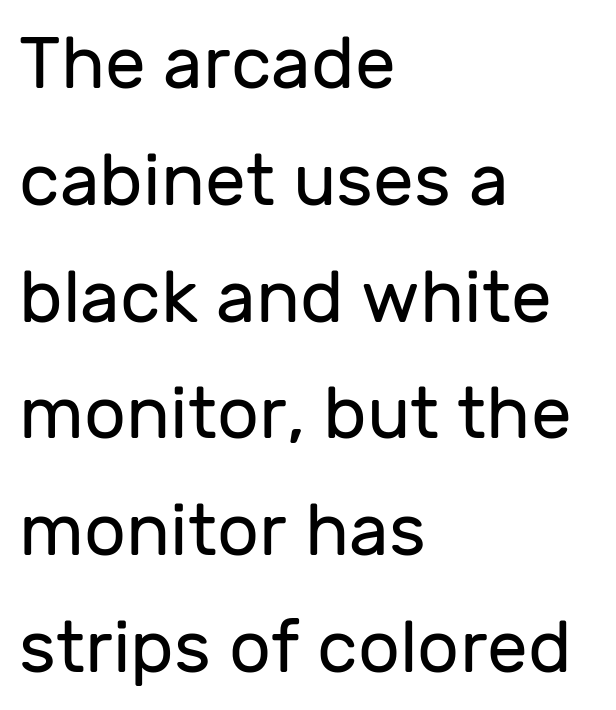
The image shows 73 px regular-weight sans-serif type, upright; set left-aligned, normal line spacing (1.6x), normal letter spacing, not underlined; low stroke contrast and a medium x-height.
